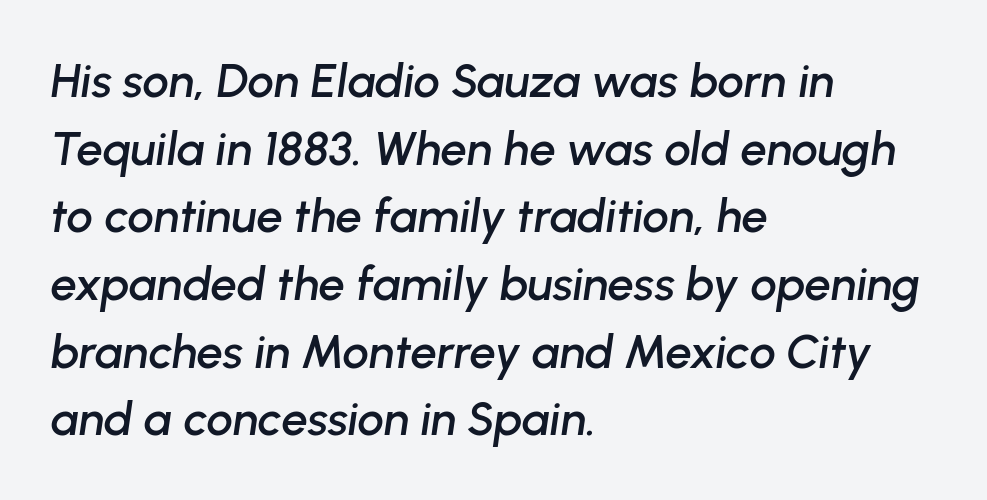
The image shows 47 px text type, italic (leaning right); set left-aligned, normal line spacing (1.44x), normal letter spacing, not underlined; low stroke contrast and a medium x-height.
